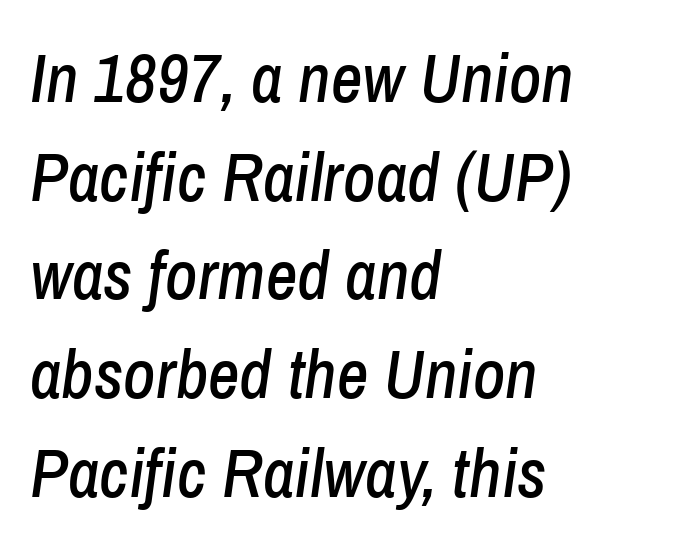
Q: Is the text italic (slanted)? A: Yes, it leans right by about 8 degrees.
Q: Is the text underlined? A: No.
Q: How is the paragraph aligned? A: Left-aligned.
Q: Is the spacing between letters normal or unusually wide? A: Normal.
Q: Is the spacing between lines tight, normal or loose? A: Normal.
Q: Width (condensed, normal, or wide)? A: Condensed.
Q: Stroke contrast? A: Low.
Q: x-height? A: Medium.
Q: Monospaced? A: No.
